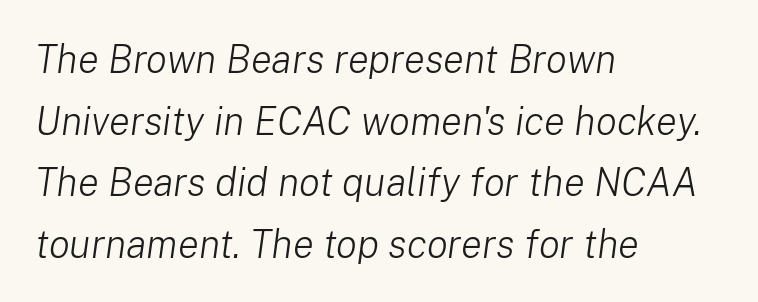
Q: Is the text bold? A: No.
Q: Is the text italic (slanted)? A: Yes, it leans right by about 8 degrees.
Q: Is the text underlined? A: No.
Q: How is the paragraph aligned? A: Left-aligned.
Q: Is the spacing between letters normal or unusually wide? A: Normal.
Q: Is the spacing between lines tight, normal or loose? A: Normal.
Q: Width (condensed, normal, or wide)? A: Normal.
Q: Stroke contrast? A: Low.
Q: x-height? A: Medium.
Q: Monospaced? A: No.
